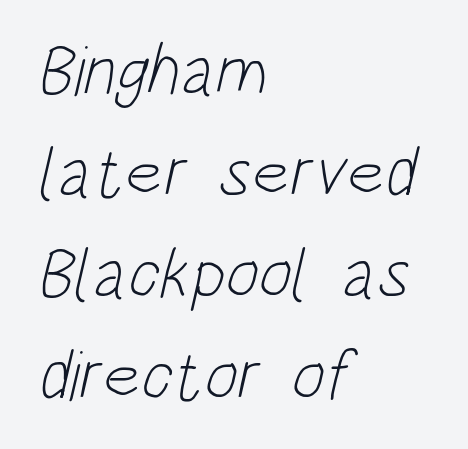
The image shows 71 px light, condensed sans-serif type; set left-aligned, normal line spacing (1.43x), normal letter spacing, not underlined; low stroke contrast and a large x-height.
